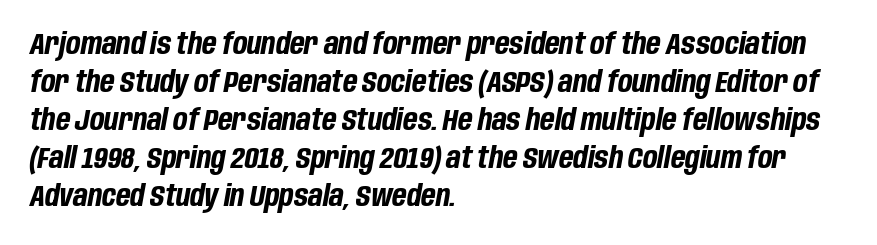
{"italic": "yes", "lean": "right", "slant_degrees": 10, "bold": "yes", "weight": "bold", "width": "condensed", "stroke_contrast": "low", "x_height": "large", "monospaced": "no", "underline": "no", "align": "left", "line_spacing": "normal", "line_spacing_ratio": 1.27, "letter_spacing": "normal", "letter_spacing_em": 0.0, "glyph_px": 30}
